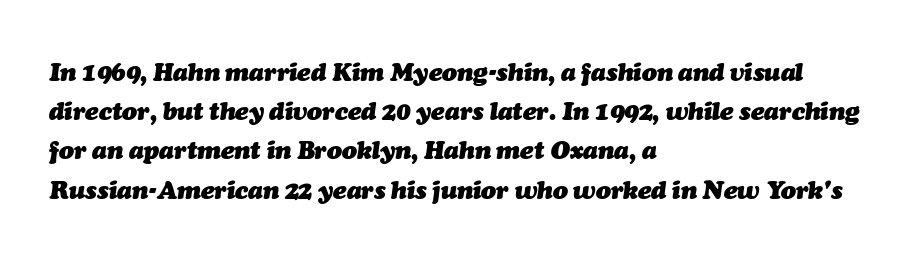
{"italic": "yes", "lean": "right", "slant_degrees": 7, "bold": "yes", "underline": "no", "align": "left", "line_spacing": "normal", "line_spacing_ratio": 1.57, "letter_spacing": "normal", "letter_spacing_em": 0.0, "glyph_px": 25}
